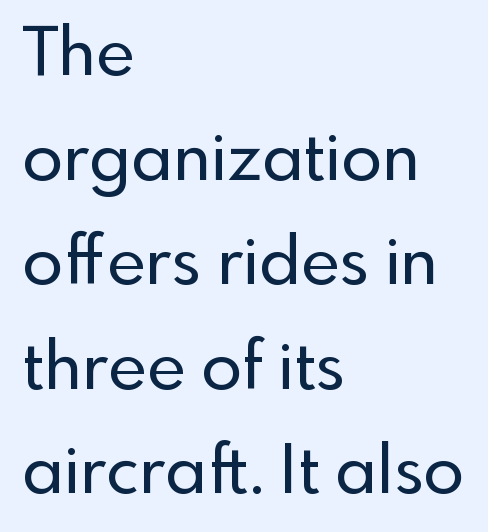
{"serif": "no", "italic": "no", "width": "normal", "x_height": "small", "monospaced": "no", "underline": "no", "align": "left", "line_spacing": "normal", "line_spacing_ratio": 1.56, "letter_spacing": "normal", "letter_spacing_em": 0.0, "glyph_px": 67}
